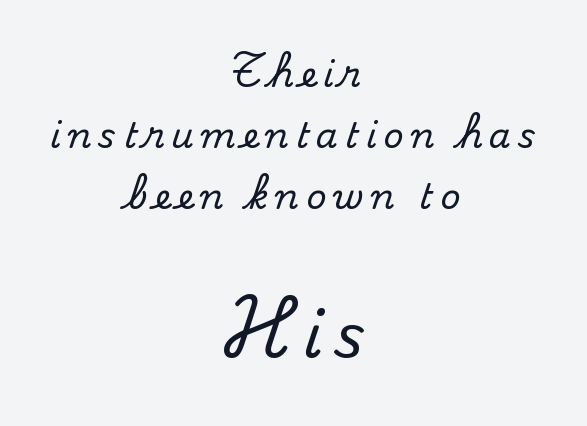
The image shows 62 px text type; set centered, line spacing 1.74x, unusually wide letter spacing (+0.2 em), not underlined; the second (bottom) block is 1.77x larger; medium stroke contrast and a small x-height.
